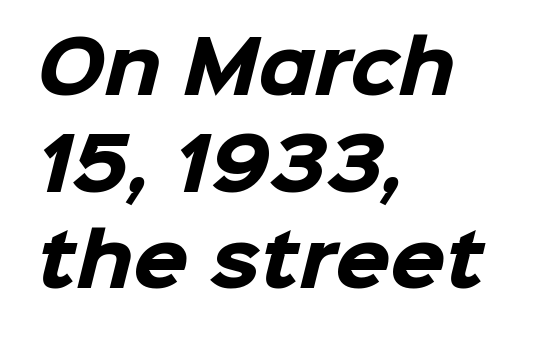
The image shows 71 px heavy sans-serif type; set left-aligned, normal line spacing (1.36x), normal letter spacing, not underlined; low stroke contrast and a medium x-height.
